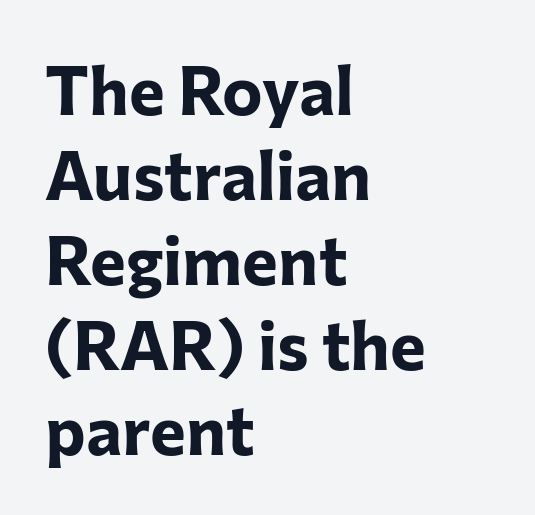
The image shows 68 px bold sans-serif type, upright; set left-aligned, normal line spacing (1.25x), normal letter spacing, not underlined; low stroke contrast and a medium x-height.
